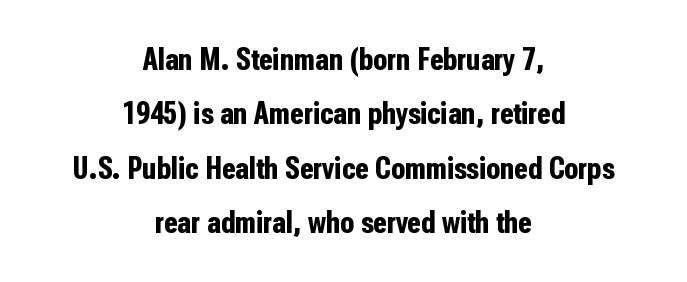
The image shows 32 px bold, condensed sans-serif type, upright; set centered, normal line spacing (1.7x), normal letter spacing, not underlined; low stroke contrast and a medium x-height.
